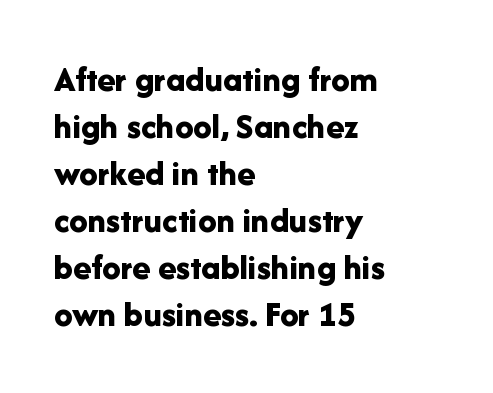
{"serif": "no", "italic": "no", "bold": "yes", "weight": "bold", "width": "normal", "stroke_contrast": "low", "x_height": "medium", "monospaced": "no", "underline": "no", "align": "left", "line_spacing": "normal", "line_spacing_ratio": 1.27, "letter_spacing": "normal", "letter_spacing_em": 0.0, "glyph_px": 37}
